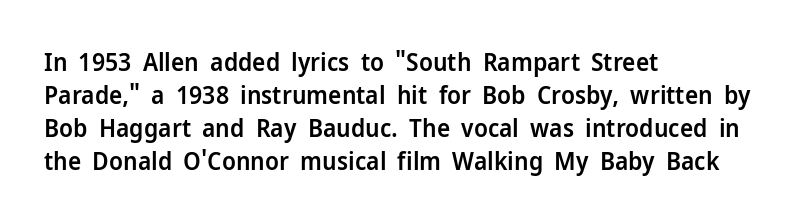
The image shows 25 px text type, upright; set left-aligned, normal line spacing (1.32x), normal letter spacing, not underlined.
